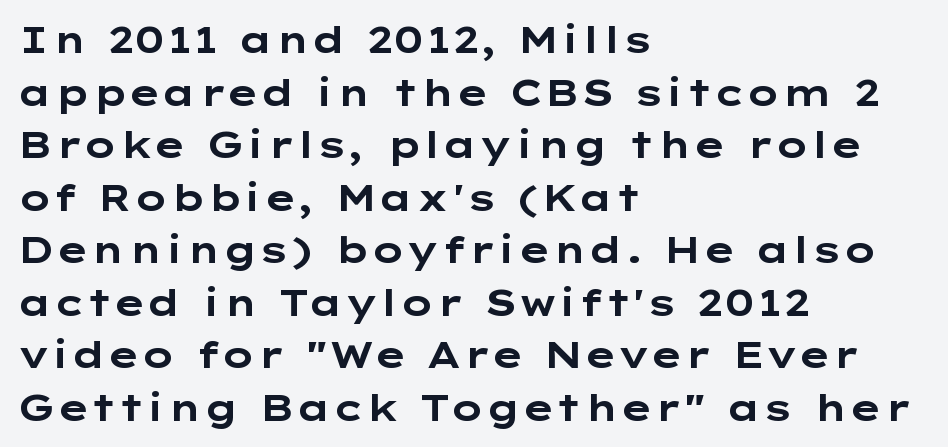
Q: Is the text bold? A: Yes.
Q: Is the text italic (slanted)? A: No, it is upright.
Q: Is the typeface a serif or a sans-serif typeface? A: Sans-serif.
Q: Is the text underlined? A: No.
Q: How is the paragraph aligned? A: Left-aligned.
Q: Is the spacing between letters normal or unusually wide? A: Normal.
Q: Is the spacing between lines tight, normal or loose? A: Normal.
Q: Width (condensed, normal, or wide)? A: Wide.
Q: Stroke contrast? A: Low.
Q: x-height? A: Medium.
